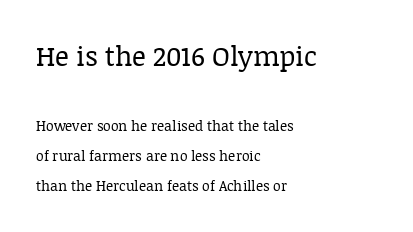
Q: Is the text bold? A: No.
Q: Is the text italic (slanted)? A: No, it is upright.
Q: Is the text underlined? A: No.
Q: How is the paragraph aligned? A: Left-aligned.
Q: Is the spacing between letters normal or unusually wide? A: Normal.
Q: Is the spacing between lines tight, normal or loose? A: Loose.
Q: Which block of text is set in a larger size, the first (top) or the second (bottom)? A: The first (top) one.
